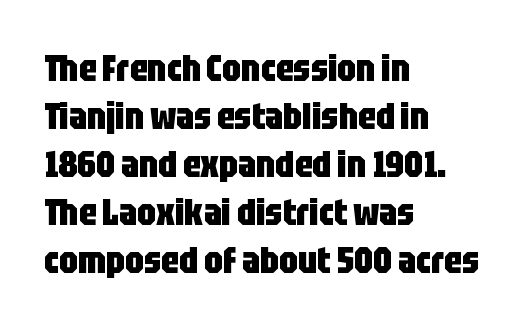
The image shows 37 px heavy, condensed sans-serif type, upright; set left-aligned, normal line spacing (1.3x), normal letter spacing, not underlined; low stroke contrast and a large x-height.
